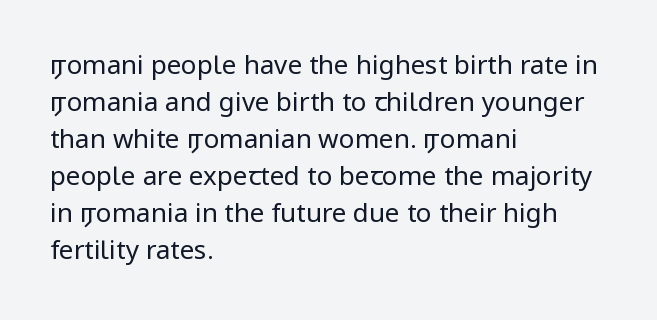
The image shows 26 px text type, upright; set left-aligned, normal line spacing (1.42x), normal letter spacing, not underlined.
